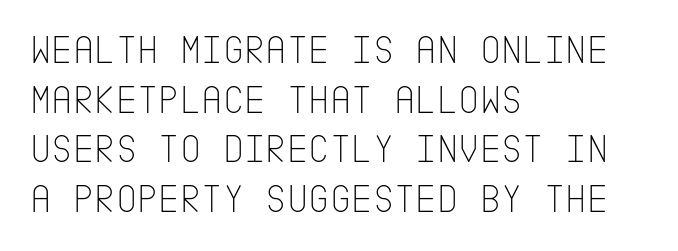
The image shows 41 px thin, condensed sans-serif type, upright; set left-aligned, line spacing 1.21x, normal letter spacing, not underlined; low stroke contrast and a large x-height.
